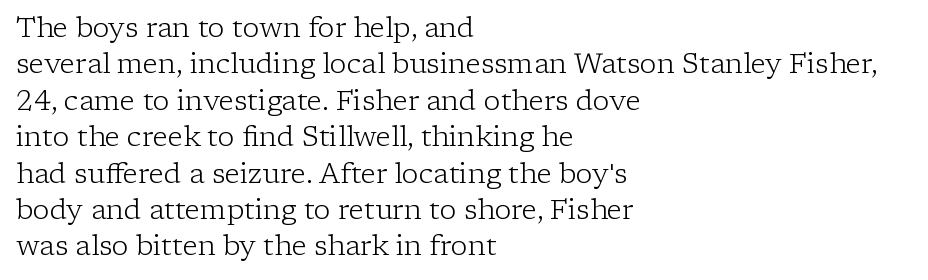
The image shows 28 px light serif type, upright; set left-aligned, normal line spacing (1.3x), normal letter spacing, not underlined; low stroke contrast and a medium x-height.
